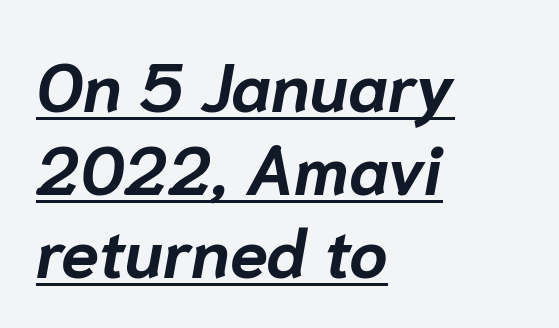
The image shows 68 px bold type, italic (leaning right); set left-aligned, line spacing 1.22x, normal letter spacing, underlined; low stroke contrast and a medium x-height.
